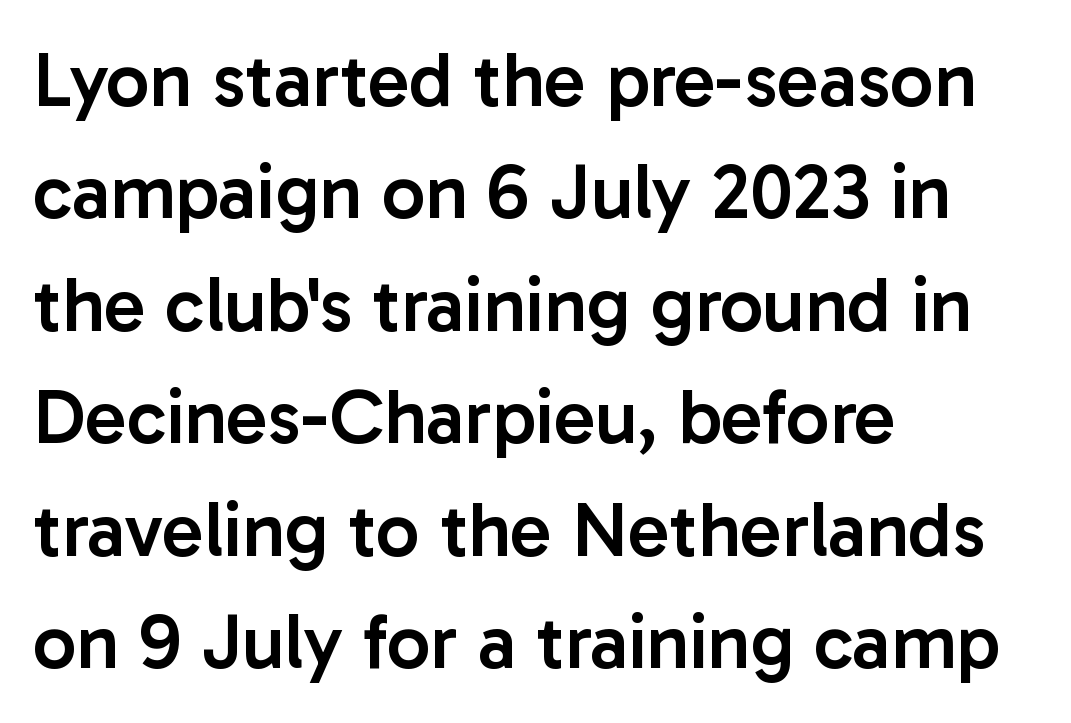
{"serif": "no", "italic": "no", "bold": "semi", "weight": "semibold", "width": "normal", "stroke_contrast": "low", "x_height": "medium", "monospaced": "no", "underline": "no", "align": "left", "line_spacing": "normal", "line_spacing_ratio": 1.46, "letter_spacing": "normal", "letter_spacing_em": 0.0, "glyph_px": 77}
